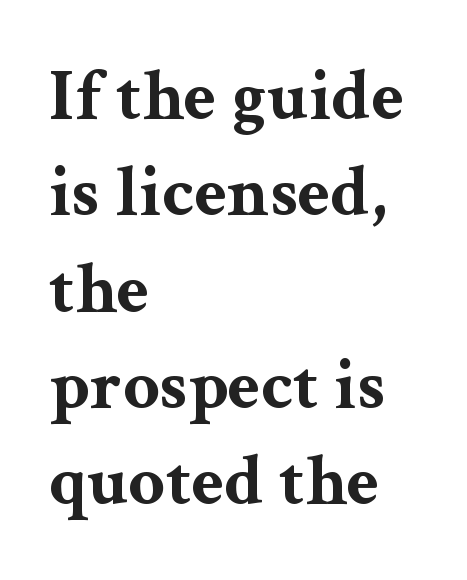
Q: Is the text bold? A: Yes.
Q: Is the text italic (slanted)? A: No, it is upright.
Q: Is the typeface a serif or a sans-serif typeface? A: Serif.
Q: Is the text underlined? A: No.
Q: How is the paragraph aligned? A: Left-aligned.
Q: Is the spacing between letters normal or unusually wide? A: Normal.
Q: Is the spacing between lines tight, normal or loose? A: Normal.
Q: Width (condensed, normal, or wide)? A: Wide.
Q: Stroke contrast? A: Medium.
Q: x-height? A: Medium.
Q: Monospaced? A: No.
